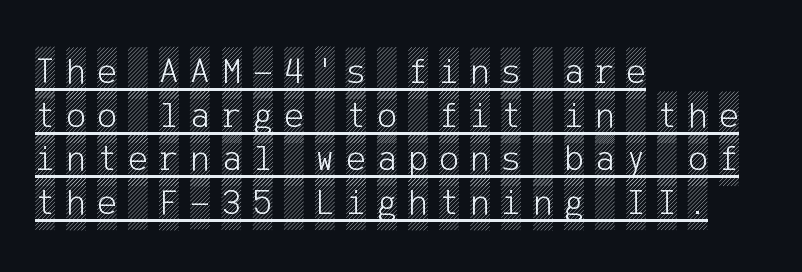
The image shows 37 px condensed type, upright; set left-aligned, line spacing 1.18x, unusually wide letter spacing (+0.31 em), underlined; a large x-height.
